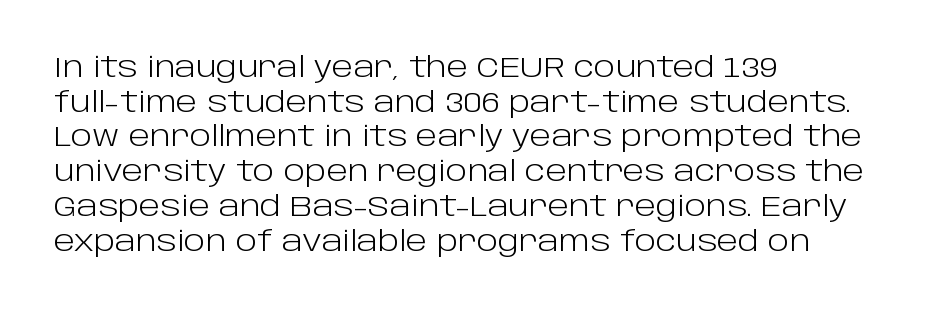
{"serif": "no", "italic": "no", "bold": "no", "weight": "light", "width": "normal", "stroke_contrast": "low", "x_height": "large", "monospaced": "no", "underline": "no", "align": "left", "line_spacing_ratio": 1.24, "letter_spacing": "normal", "letter_spacing_em": 0.0, "glyph_px": 28}
